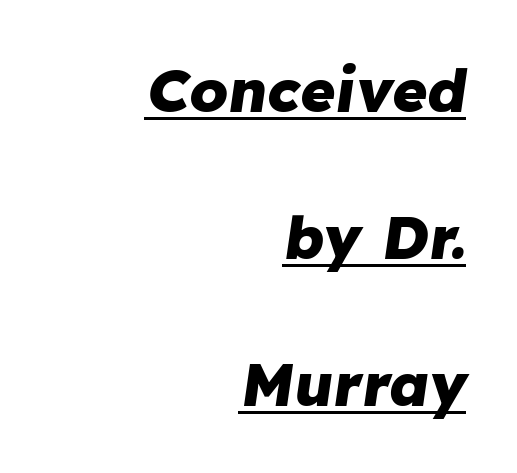
The image shows 60 px heavy type, italic (leaning right); set right-aligned, loose line spacing (2.45x), normal letter spacing, underlined; low stroke contrast and a medium x-height.
